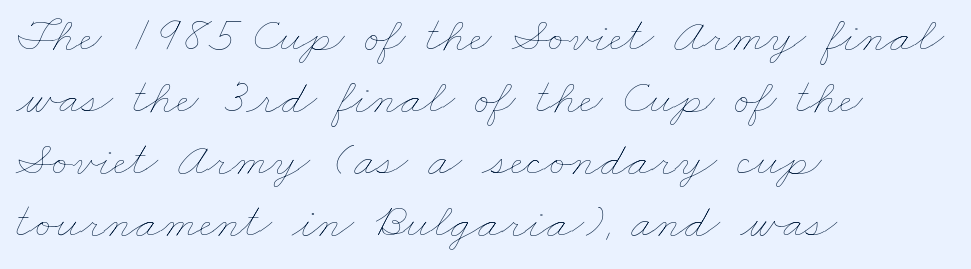
The image shows 50 px thin, wide type; set left-aligned, line spacing 1.24x, normal letter spacing, not underlined; low stroke contrast and a small x-height.
